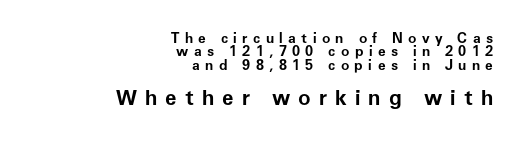
A typesetter would call this leading minimal, almost set solid. The baseline area is clear. The passage is arranged like a letterhead date or caption credit — flush right. The letterforms stand isolated, each surrounded by extra space. Typesetter's note: full bold, strokes at maximum text heaviness.
